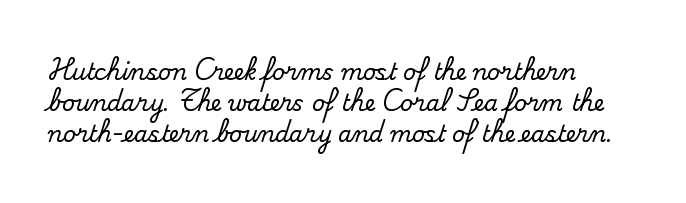
{"underline": "no", "align": "left", "line_spacing": "normal", "line_spacing_ratio": 1.41, "letter_spacing": "normal", "letter_spacing_em": 0.0, "glyph_px": 22}
